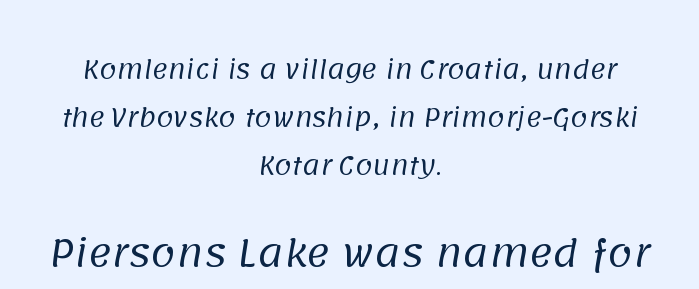
Q: Is the text bold? A: No.
Q: Is the typeface a serif or a sans-serif typeface? A: Sans-serif.
Q: Is the text underlined? A: No.
Q: How is the paragraph aligned? A: Centered.
Q: Is the spacing between letters normal or unusually wide? A: Normal.
Q: Is the spacing between lines tight, normal or loose? A: Loose.
Q: Which block of text is set in a larger size, the first (top) or the second (bottom)? A: The second (bottom) one.
Q: Width (condensed, normal, or wide)? A: Normal.
Q: Stroke contrast? A: Low.
Q: x-height? A: Large.
Q: Monospaced? A: No.
